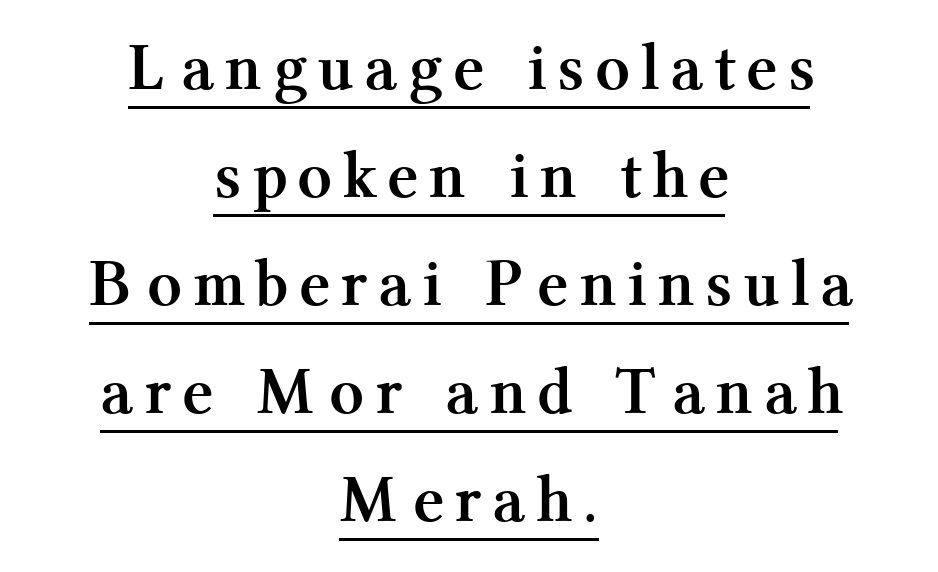
{"serif": "yes", "italic": "no", "bold": "yes", "weight": "semibold", "width": "normal", "stroke_contrast": "medium", "x_height": "medium", "monospaced": "no", "underline": "yes", "align": "center", "line_spacing": "normal", "line_spacing_ratio": 1.59, "letter_spacing": "wide", "letter_spacing_em": 0.23, "glyph_px": 68}
